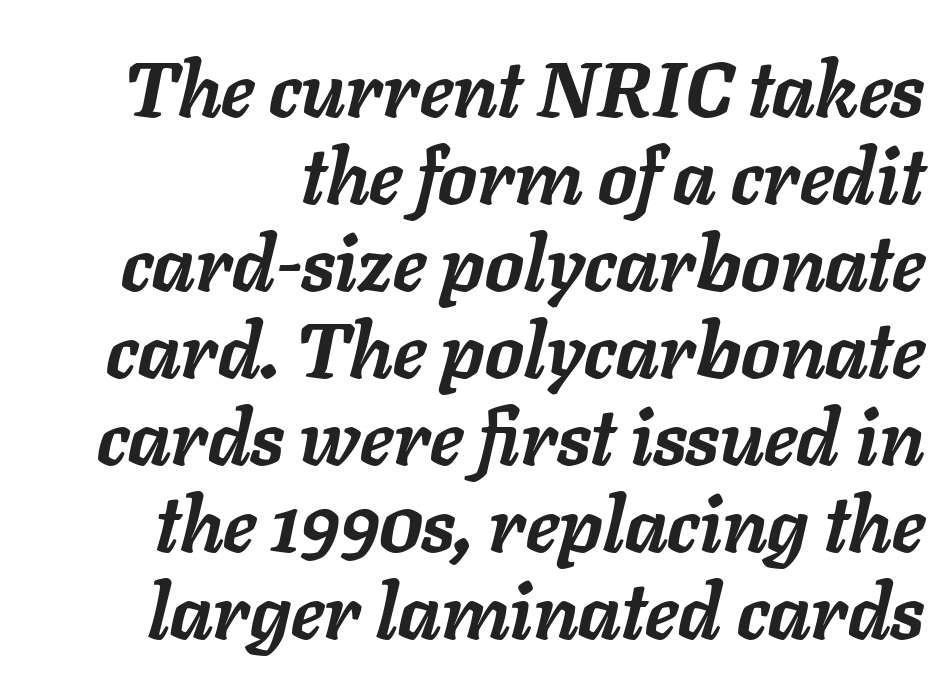
{"italic": "yes", "lean": "right", "slant_degrees": 11, "bold": "yes", "weight": "semibold", "width": "normal", "stroke_contrast": "low", "x_height": "medium", "monospaced": "no", "underline": "no", "line_spacing": "tight", "line_spacing_ratio": 1.13, "letter_spacing": "normal", "letter_spacing_em": 0.0, "glyph_px": 77}
